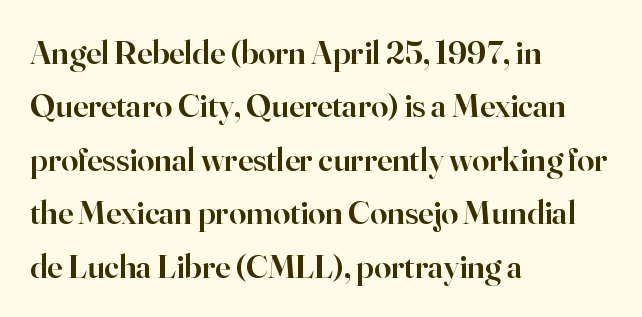
{"serif": "yes", "italic": "no", "bold": "semi", "weight": "semibold", "width": "normal", "stroke_contrast": "high", "x_height": "small", "monospaced": "no", "underline": "no", "align": "left", "line_spacing": "normal", "line_spacing_ratio": 1.57, "letter_spacing": "normal", "letter_spacing_em": 0.0, "glyph_px": 34}
